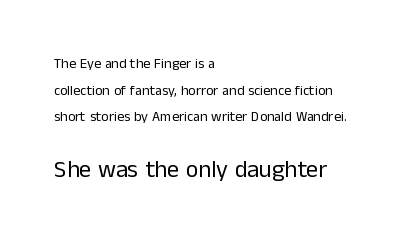
The image shows 24 px text type, upright; set left-aligned, loose line spacing (1.91x), normal letter spacing, not underlined; the second (bottom) block is 1.71x larger.
